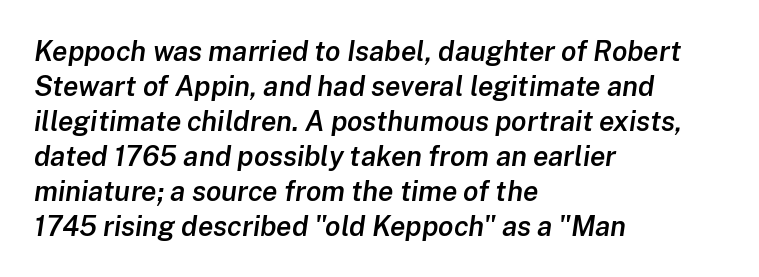
{"italic": "yes", "lean": "right", "slant_degrees": 8, "bold": "semi", "weight": "semibold", "width": "normal", "stroke_contrast": "low", "x_height": "medium", "monospaced": "no", "underline": "no", "align": "left", "line_spacing": "normal", "line_spacing_ratio": 1.25, "letter_spacing": "normal", "letter_spacing_em": 0.0, "glyph_px": 28}
